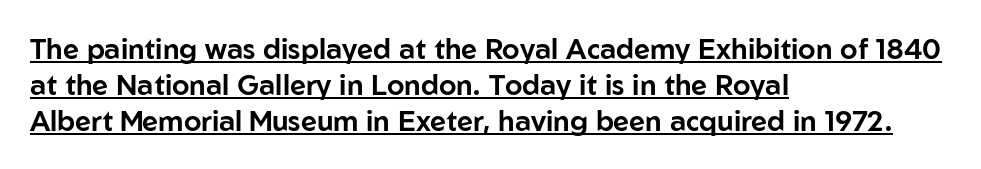
The image shows 28 px sans-serif type, upright; set left-aligned, normal line spacing (1.29x), normal letter spacing, underlined; low stroke contrast and a medium x-height.
